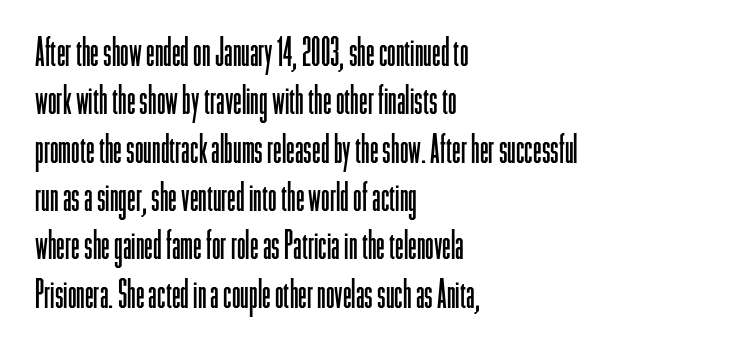
{"serif": "no", "italic": "no", "bold": "no", "weight": "light", "width": "condensed", "stroke_contrast": "low", "x_height": "medium", "monospaced": "no", "underline": "no", "align": "left", "line_spacing_ratio": 1.24, "letter_spacing": "normal", "letter_spacing_em": 0.0, "glyph_px": 39}
